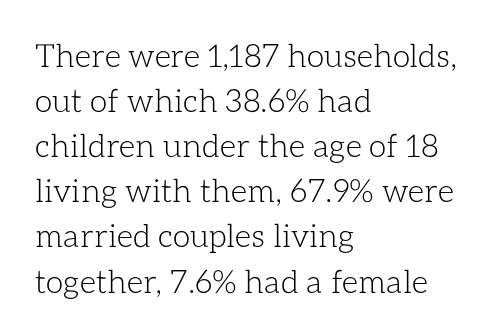
{"italic": "no", "bold": "no", "weight": "light", "width": "normal", "stroke_contrast": "low", "x_height": "medium", "monospaced": "no", "underline": "no", "align": "left", "line_spacing": "normal", "line_spacing_ratio": 1.41, "letter_spacing": "normal", "letter_spacing_em": 0.0, "glyph_px": 32}
